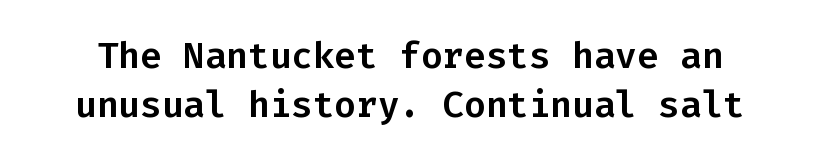
Q: Is the text italic (slanted)? A: No, it is upright.
Q: Is the typeface a serif or a sans-serif typeface? A: Sans-serif.
Q: Is the text underlined? A: No.
Q: Is the spacing between letters normal or unusually wide? A: Normal.
Q: Is the spacing between lines tight, normal or loose? A: Normal.
Q: Width (condensed, normal, or wide)? A: Normal.
Q: Stroke contrast? A: Low.
Q: x-height? A: Medium.
Q: Monospaced? A: Yes.
